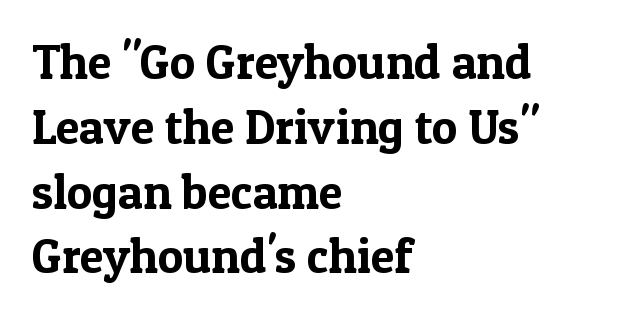
Honestly, there is no underline to notice here at all. Is there any slant? The stems are plumb. I'd call this a serif setting — the letters wear small feet. The rendering keeps characters at their native spacing. Successive baselines arrive at the customary interval.
